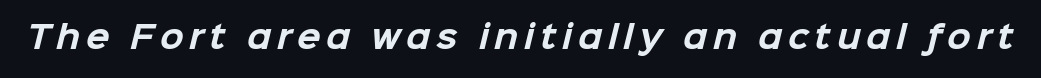
The passage shown is typed in a proportional face where columns would drift. These lines carry a lot of weight — the face is fully bold. The characters display no serif detailing; their extremities are plain. Decoration check: the copy has no underline.
